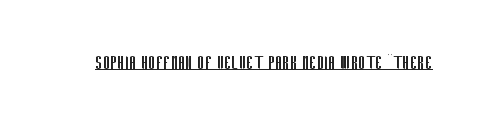
Q: Is the text bold? A: No.
Q: Is the text italic (slanted)? A: No, it is upright.
Q: Is the text underlined? A: Yes.
Q: Is the spacing between letters normal or unusually wide? A: Normal.
